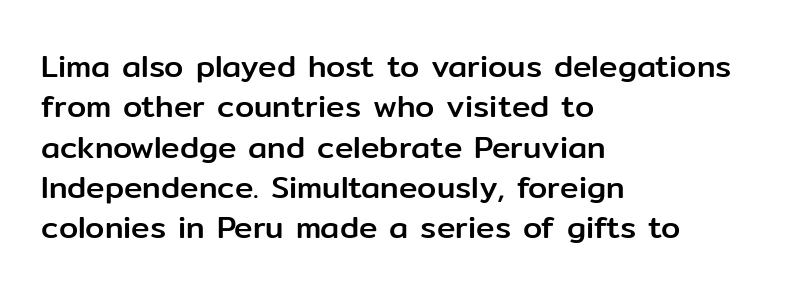
Tracking here is standard; glyphs follow each other at the usual distance. This is the regular roman posture of the typeface. The lines in this sample share a left origin and differ only in where they stop. Think of a printed novel: that variable character pitch is what you see here. The passage shown is typeset with a sans-serif family. In terms of leading, this rendering sits right in the middle.
